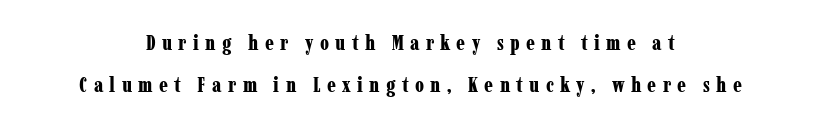
{"italic": "no", "bold": "yes", "underline": "no", "align": "center", "line_spacing": "loose", "line_spacing_ratio": 1.99, "letter_spacing": "wide", "letter_spacing_em": 0.3, "glyph_px": 21}
